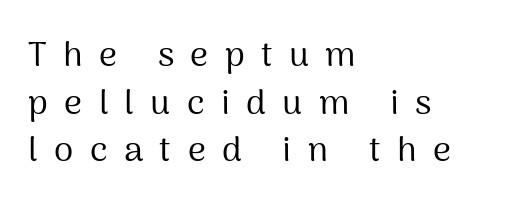
The image shows 35 px regular-weight sans-serif type, upright; set left-aligned, normal line spacing (1.36x), unusually wide letter spacing (+0.47 em), not underlined; medium stroke contrast and a medium x-height.
